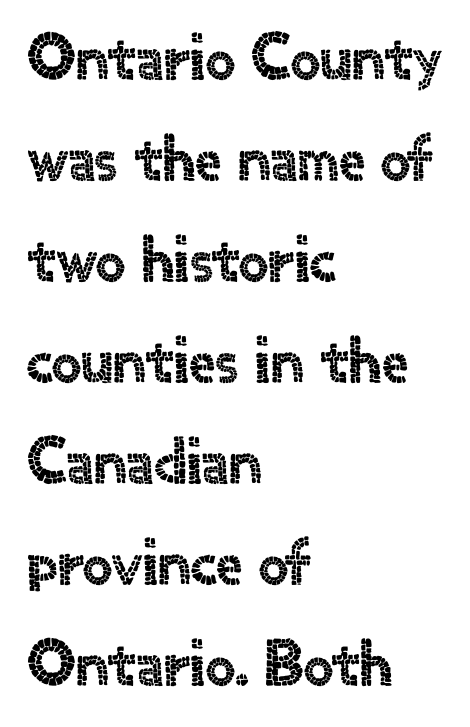
Serif or sans? Sans — the stroke terminals are bare. Regular leading. These lines stack with their left ends in a neat column. Here the glyphs are tracked normally, forming tight word shapes. Plain, unruled lines of type. Each letter keeps its own natural width here, so spacing adapts to shape.
